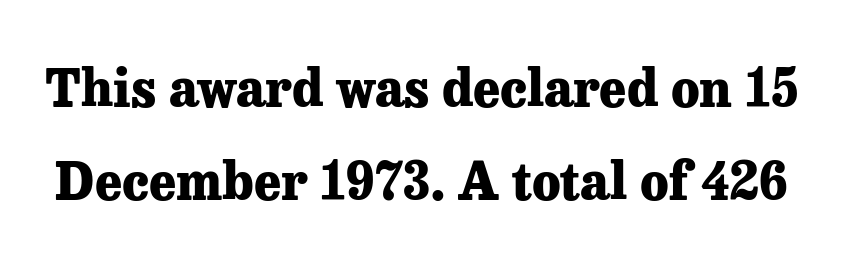
{"serif": "yes", "italic": "no", "bold": "yes", "weight": "heavy", "width": "normal", "stroke_contrast": "low", "x_height": "medium", "monospaced": "no", "underline": "no", "line_spacing_ratio": 1.82, "letter_spacing": "normal", "letter_spacing_em": 0.0, "glyph_px": 51}
